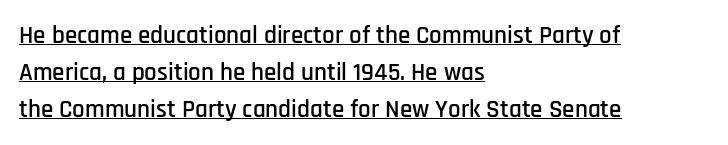
The image shows 25 px text type, upright; set left-aligned, normal line spacing (1.48x), normal letter spacing, underlined.
